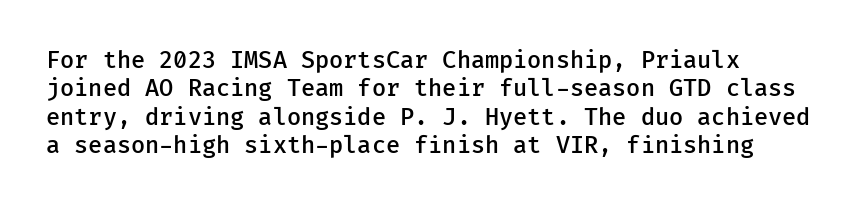
The image shows 23 px text type, upright; set line spacing 1.23x, normal letter spacing, not underlined.
